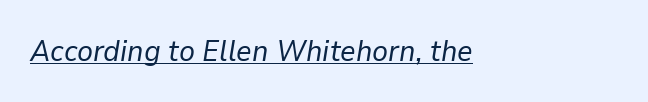
A rule runs beneath these lines of type. Stroke thickness stays within the range of a standard reading face or lighter. Proportional: the letters do not fall into vertical columns. No extra tracking has been applied to these lines. An italicized treatment has been applied to the whole sample.
